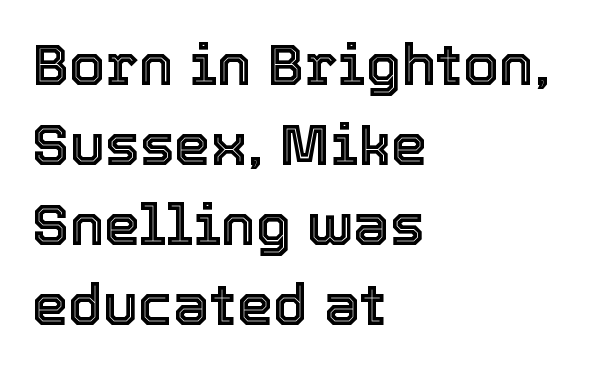
The image shows 58 px text type, upright; set left-aligned, normal line spacing (1.38x), normal letter spacing, not underlined; a medium x-height.
